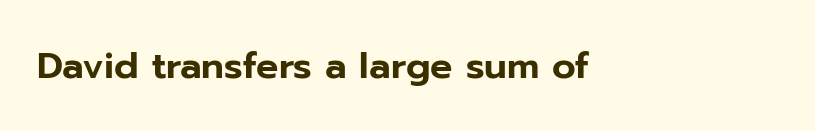
{"serif": "no", "italic": "no", "width": "normal", "stroke_contrast": "low", "x_height": "medium", "monospaced": "no", "underline": "no", "align": "left", "letter_spacing": "normal", "letter_spacing_em": 0.0, "glyph_px": 37}
